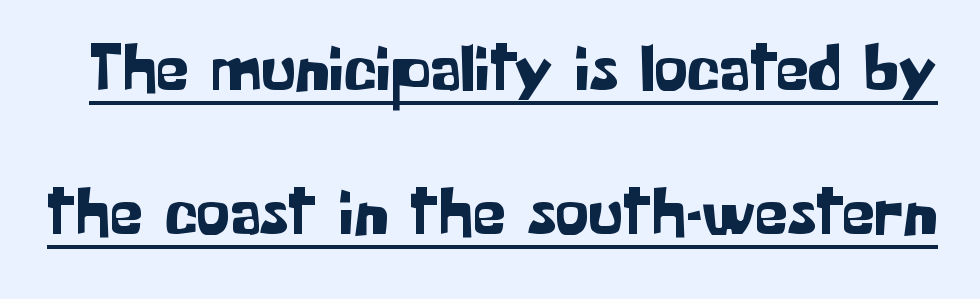
Q: Is the text italic (slanted)? A: No, it is upright.
Q: Is the typeface a serif or a sans-serif typeface? A: Sans-serif.
Q: Is the text underlined? A: Yes.
Q: Is the spacing between letters normal or unusually wide? A: Normal.
Q: Is the spacing between lines tight, normal or loose? A: Loose.
Q: Width (condensed, normal, or wide)? A: Normal.
Q: Stroke contrast? A: Low.
Q: x-height? A: Medium.
Q: Monospaced? A: No.
